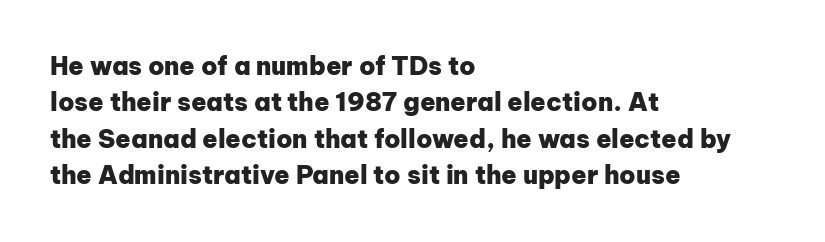
The letters are bold, with thick, heavy strokes. If you measured baseline to baseline, you'd find a middling distance. Posture: straight, roman, zero tilt. No word sits above an underline.
